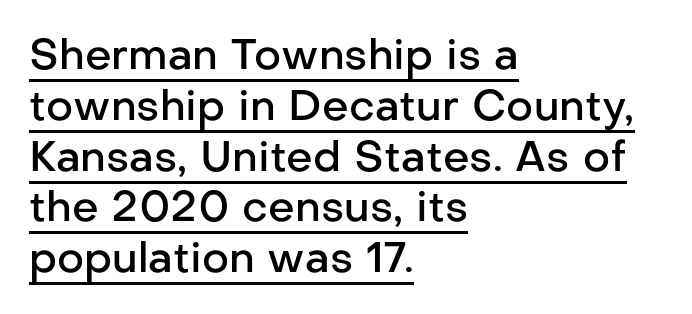
Q: Is the text bold? A: Semi-bold.
Q: Is the text italic (slanted)? A: No, it is upright.
Q: Is the typeface a serif or a sans-serif typeface? A: Sans-serif.
Q: Is the text underlined? A: Yes.
Q: How is the paragraph aligned? A: Left-aligned.
Q: Is the spacing between letters normal or unusually wide? A: Normal.
Q: Width (condensed, normal, or wide)? A: Normal.
Q: Stroke contrast? A: Low.
Q: x-height? A: Medium.
Q: Monospaced? A: No.
